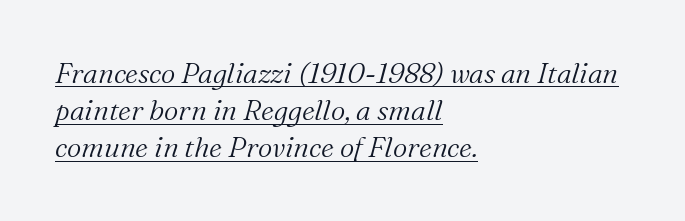
The image shows 28 px light serif type, italic (leaning right); set left-aligned, normal line spacing (1.33x), normal letter spacing, underlined; medium stroke contrast and a medium x-height.
